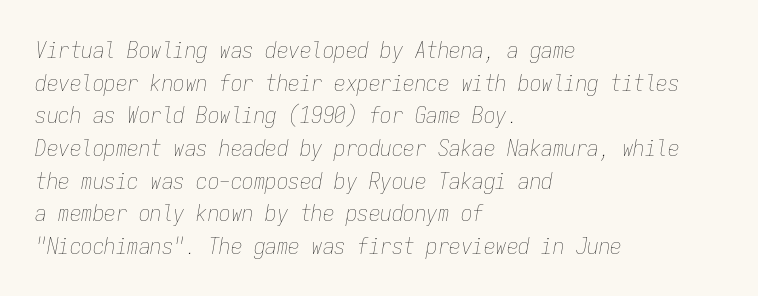
The typography opts for an oblique posture over an upright one. Interline gaps are of average width in this sample. You could call the tracking neutral — neither tight nor loose. The face looks like a standard text weight, possibly lighter. Alignment: flush left. Type without underlining.
